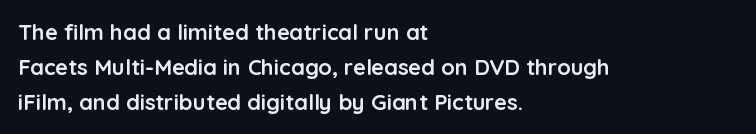
{"italic": "no", "bold": "yes", "underline": "no", "align": "left", "line_spacing": "normal", "line_spacing_ratio": 1.58, "letter_spacing": "normal", "letter_spacing_em": 0.0, "glyph_px": 22}
